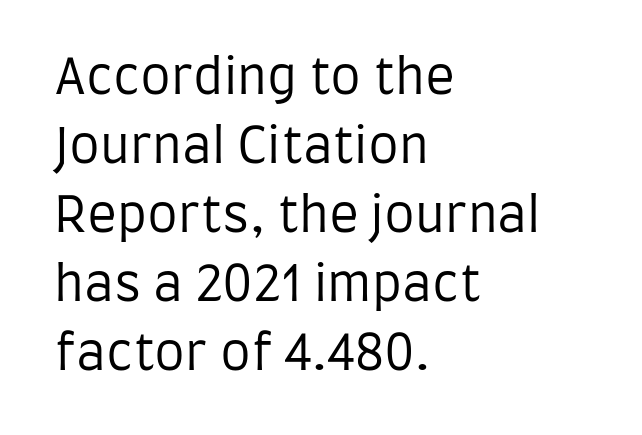
Whoever set this chose a conventional vertical rhythm. Is the block centered? No — it sits flush against the left margin. This sample has the flowing, uneven cadence of proportional lettering. Typographically, this falls in the sans-serif category.
